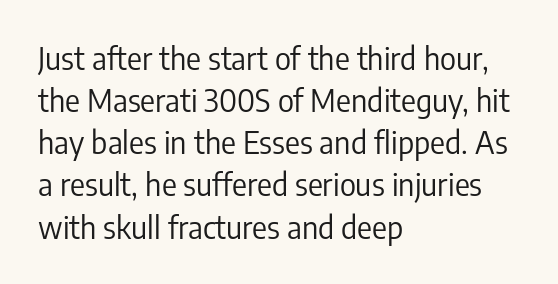
The image shows 31 px regular-weight, condensed sans-serif type, upright; set left-aligned, normal line spacing (1.36x), normal letter spacing, not underlined; low stroke contrast and a medium x-height.
